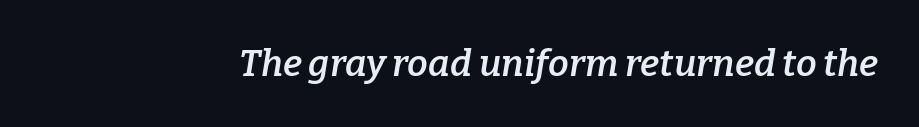
The image shows 37 px semibold serif type, italic (leaning right); set normal letter spacing, not underlined; low stroke contrast and a medium x-height.
